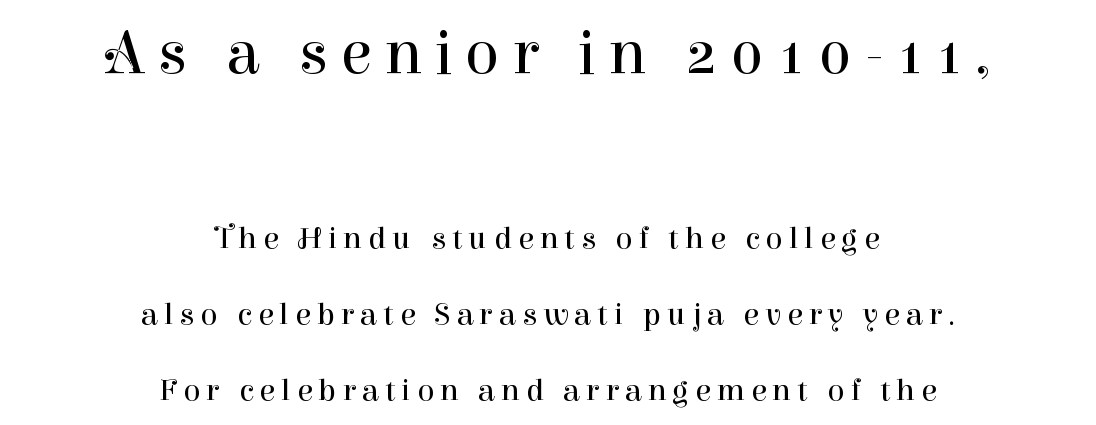
Q: Is the text bold? A: No.
Q: Is the text italic (slanted)? A: No, it is upright.
Q: Is the typeface a serif or a sans-serif typeface? A: Serif.
Q: Is the text underlined? A: No.
Q: How is the paragraph aligned? A: Centered.
Q: Is the spacing between lines tight, normal or loose? A: Loose.
Q: Which block of text is set in a larger size, the first (top) or the second (bottom)? A: The first (top) one.
Q: Width (condensed, normal, or wide)? A: Normal.
Q: Stroke contrast? A: High.
Q: x-height? A: Medium.
Q: Monospaced? A: No.
